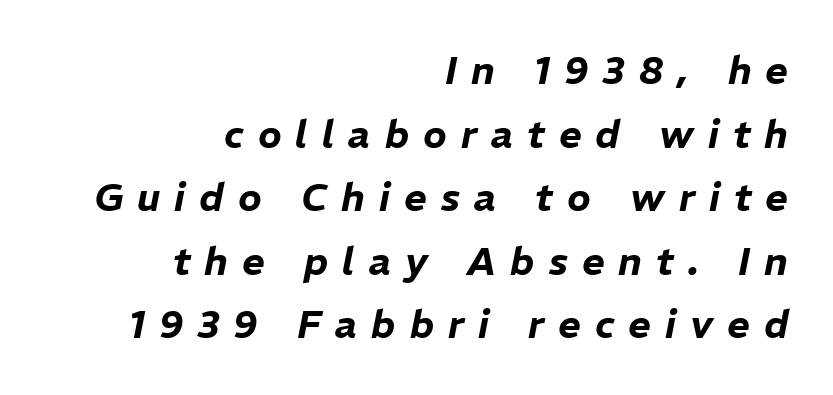
Q: Is the text italic (slanted)? A: Yes, it leans right by about 11 degrees.
Q: Is the text underlined? A: No.
Q: How is the paragraph aligned? A: Right-aligned.
Q: Is the spacing between letters normal or unusually wide? A: Unusually wide.
Q: Is the spacing between lines tight, normal or loose? A: Normal.
Q: Width (condensed, normal, or wide)? A: Normal.
Q: Stroke contrast? A: Low.
Q: x-height? A: Medium.
Q: Monospaced? A: No.
